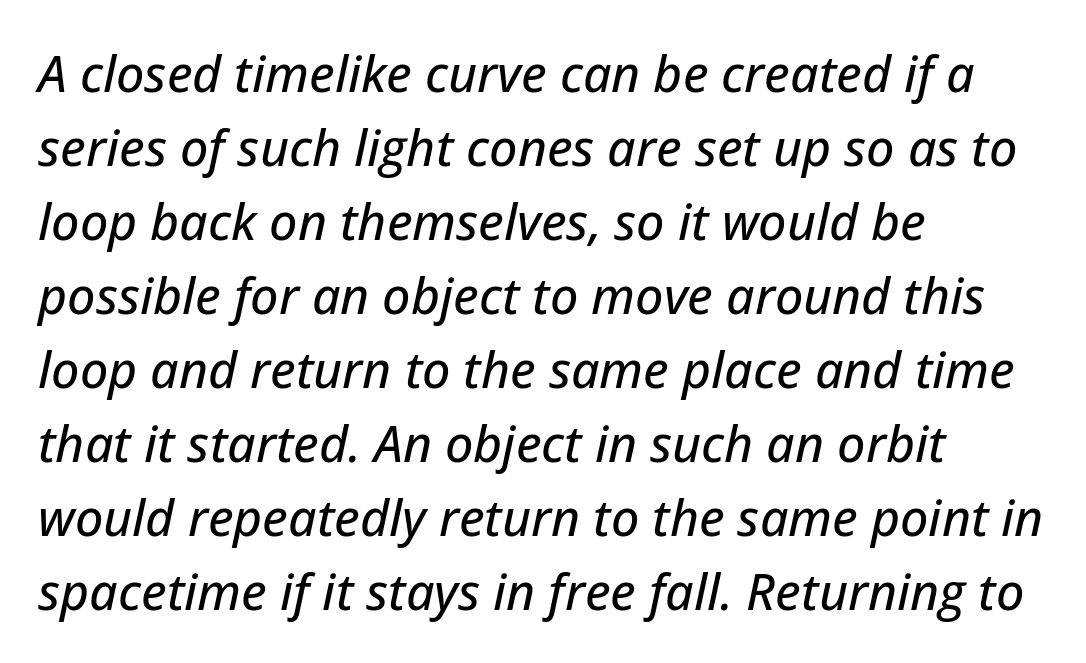
Q: Is the text italic (slanted)? A: Yes, it leans right by about 12 degrees.
Q: Is the text underlined? A: No.
Q: How is the paragraph aligned? A: Left-aligned.
Q: Is the spacing between letters normal or unusually wide? A: Normal.
Q: Is the spacing between lines tight, normal or loose? A: Normal.
Q: Width (condensed, normal, or wide)? A: Normal.
Q: Stroke contrast? A: Low.
Q: x-height? A: Medium.
Q: Monospaced? A: No.
